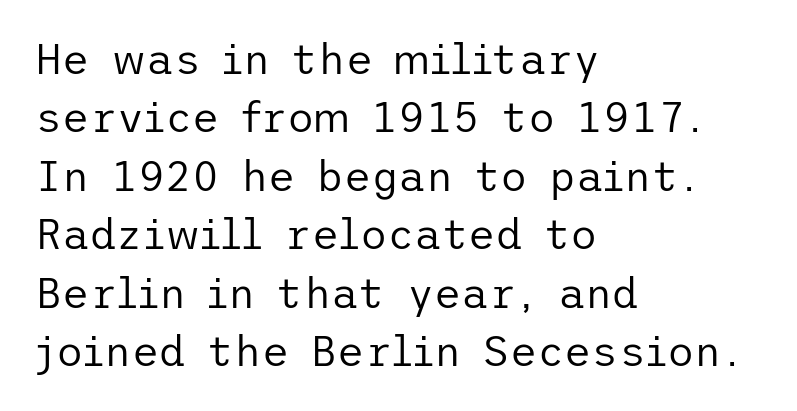
Caption: face not bold, strokes unweighted. Vertical strokes here are truly vertical. The text was rendered using a sans face with plain stroke endings. Tracking here is standard; glyphs follow each other at the usual distance.
